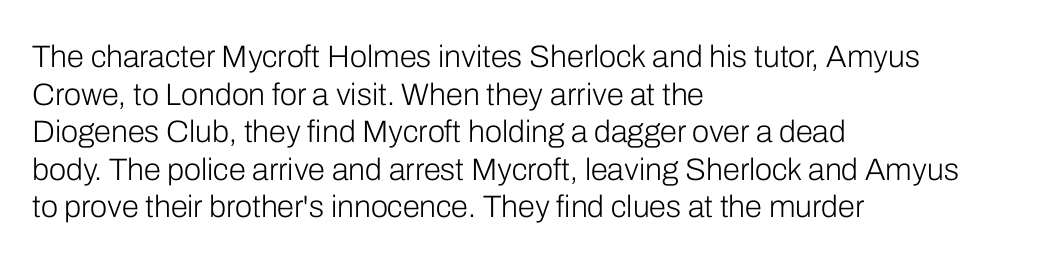
The image shows 31 px light sans-serif type, upright; set left-aligned, line spacing 1.21x, normal letter spacing, not underlined; low stroke contrast and a medium x-height.
